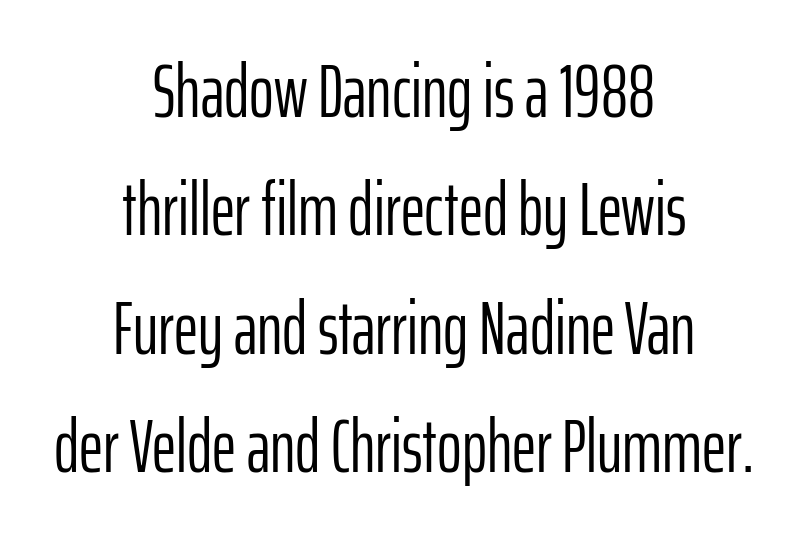
Q: Is the text bold? A: No.
Q: Is the text italic (slanted)? A: No, it is upright.
Q: Is the typeface a serif or a sans-serif typeface? A: Sans-serif.
Q: Is the text underlined? A: No.
Q: How is the paragraph aligned? A: Centered.
Q: Is the spacing between letters normal or unusually wide? A: Normal.
Q: Is the spacing between lines tight, normal or loose? A: Normal.
Q: Width (condensed, normal, or wide)? A: Condensed.
Q: Stroke contrast? A: Low.
Q: x-height? A: Medium.
Q: Monospaced? A: No.
